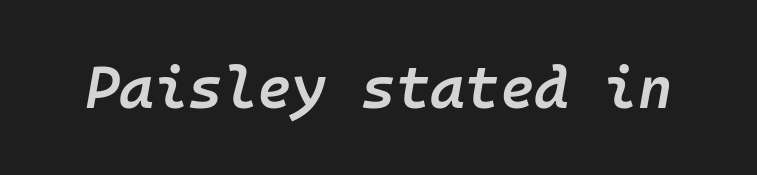
The image shows 59 px semibold type, italic (leaning right); set normal letter spacing, not underlined; low stroke contrast and a medium x-height.
